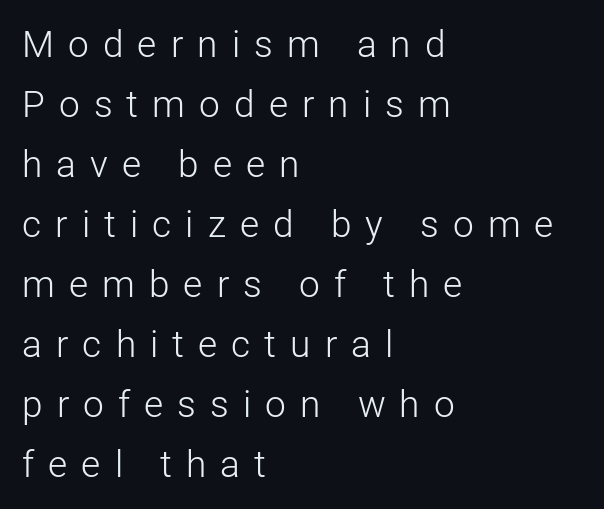
Spacing verdict: proportional, widths tailored to each character. Students, note that the glyphs here are deliberately spaced far apart. Horizontal alignment here is leftward, the default for most running prose. The type family on display is of the sans-serif kind.
